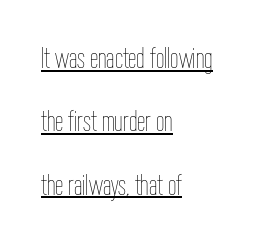
{"italic": "no", "bold": "no", "weight": "thin", "width": "condensed", "stroke_contrast": "low", "x_height": "medium", "monospaced": "no", "underline": "yes", "align": "left", "line_spacing": "loose", "line_spacing_ratio": 2.11, "letter_spacing": "normal", "letter_spacing_em": 0.0, "glyph_px": 30}
